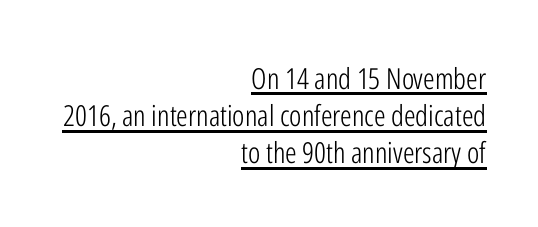
{"serif": "no", "italic": "no", "bold": "no", "weight": "light", "width": "condensed", "stroke_contrast": "low", "x_height": "medium", "monospaced": "no", "underline": "yes", "align": "right", "line_spacing": "normal", "line_spacing_ratio": 1.28, "letter_spacing": "normal", "letter_spacing_em": 0.0, "glyph_px": 29}
